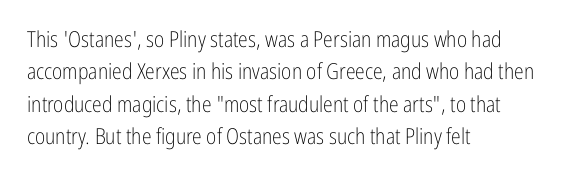
{"italic": "no", "bold": "no", "underline": "no", "align": "left", "line_spacing": "normal", "line_spacing_ratio": 1.47, "letter_spacing": "normal", "letter_spacing_em": 0.0, "glyph_px": 22}
